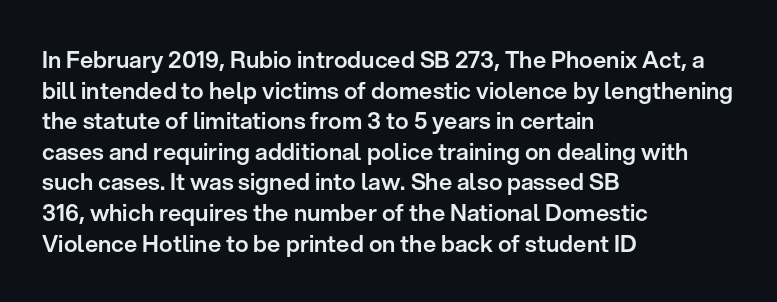
Q: Is the text italic (slanted)? A: No, it is upright.
Q: Is the text underlined? A: No.
Q: How is the paragraph aligned? A: Left-aligned.
Q: Is the spacing between letters normal or unusually wide? A: Normal.
Q: Is the spacing between lines tight, normal or loose? A: Normal.
